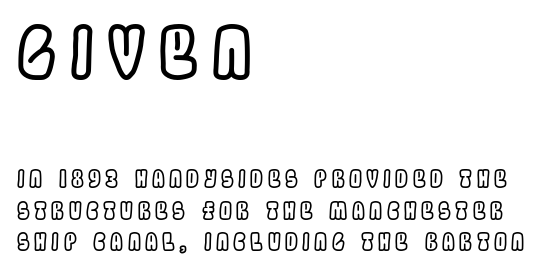
The image shows 70 px condensed type, upright; set left-aligned, normal line spacing (1.35x), not underlined; the first (top) block is 3.04x larger; a large x-height.
